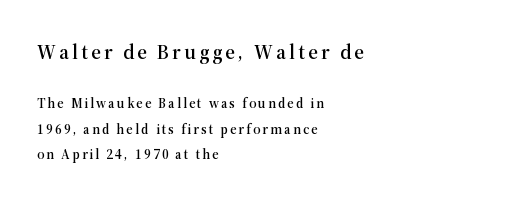
{"italic": "no", "underline": "no", "align": "left", "line_spacing_ratio": 1.85, "larger_block": "first", "size_ratio": 1.5, "glyph_px": 21}
